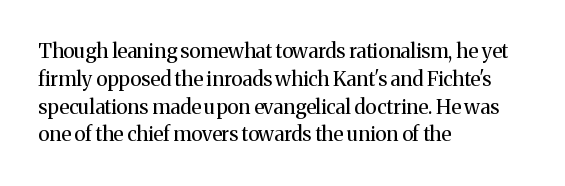
{"italic": "no", "bold": "no", "underline": "no", "align": "left", "line_spacing": "normal", "line_spacing_ratio": 1.39, "letter_spacing": "normal", "letter_spacing_em": 0.0, "glyph_px": 20}
